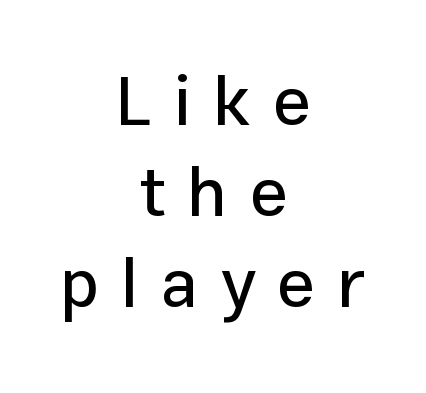
The image shows 69 px sans-serif type, upright; set centered, normal line spacing (1.32x), unusually wide letter spacing (+0.32 em), not underlined; low stroke contrast and a medium x-height.
